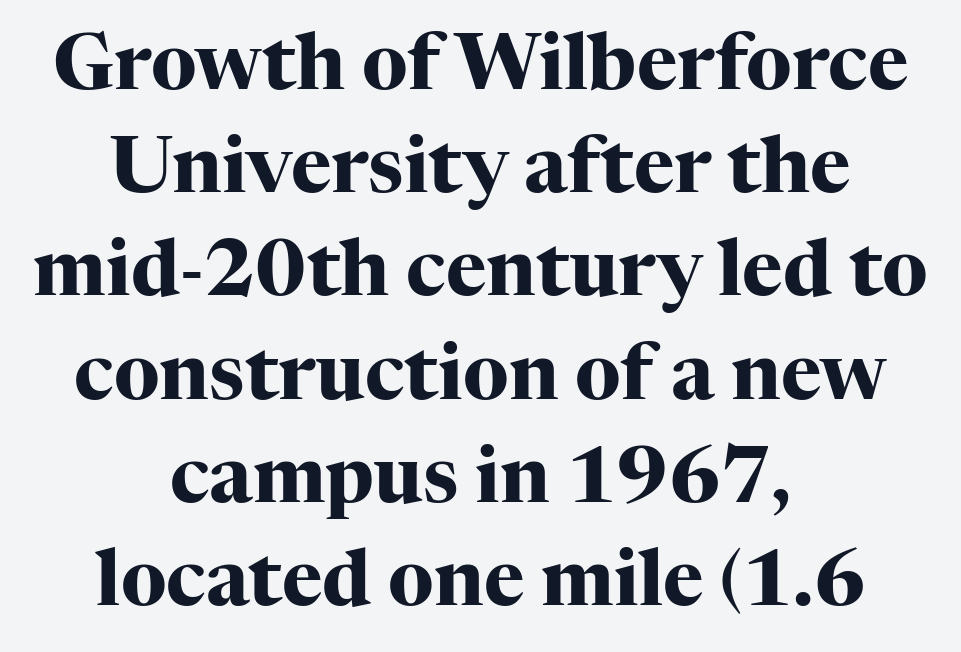
{"serif": "yes", "italic": "no", "bold": "yes", "weight": "heavy", "width": "normal", "stroke_contrast": "high", "x_height": "medium", "monospaced": "no", "underline": "no", "align": "center", "line_spacing": "normal", "line_spacing_ratio": 1.34, "letter_spacing": "normal", "letter_spacing_em": 0.0, "glyph_px": 77}
